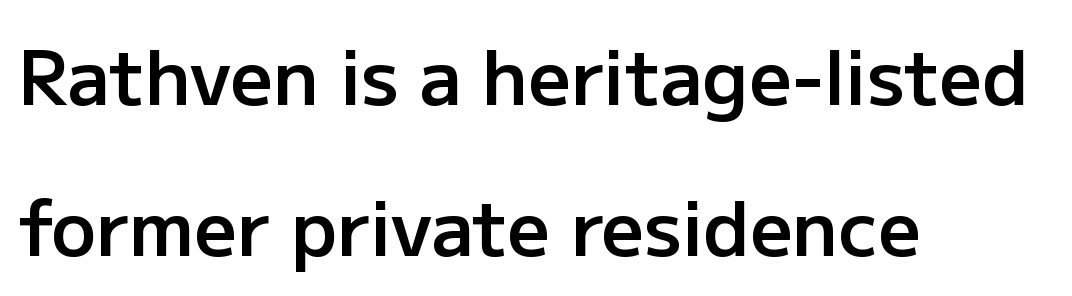
The type is set solid horizontally, with unmodified tracking. Where is the straight margin? On the left. In terms of posture, this sample is upright. I'd describe the lettering as semibold — firm but not a full bold.
